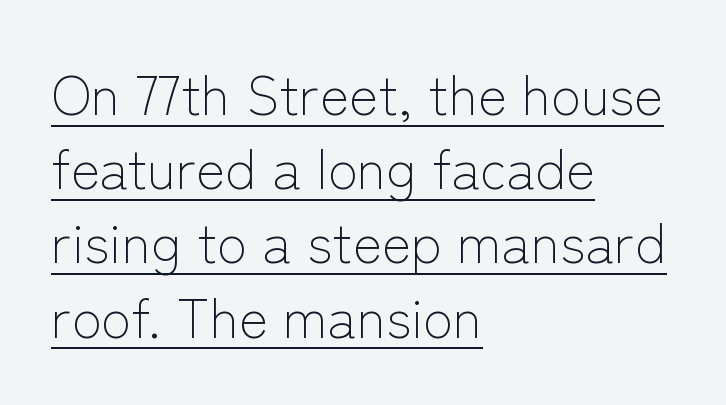
The image shows 55 px light sans-serif type, upright; set left-aligned, normal line spacing (1.35x), normal letter spacing, underlined; low stroke contrast and a medium x-height.
